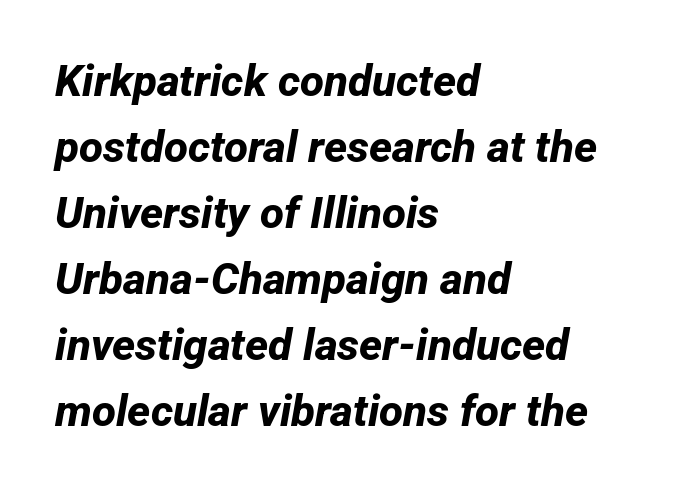
Q: Is the text bold? A: Yes.
Q: Is the typeface a serif or a sans-serif typeface? A: Sans-serif.
Q: Is the text underlined? A: No.
Q: How is the paragraph aligned? A: Left-aligned.
Q: Is the spacing between letters normal or unusually wide? A: Normal.
Q: Is the spacing between lines tight, normal or loose? A: Normal.
Q: Width (condensed, normal, or wide)? A: Normal.
Q: Stroke contrast? A: Low.
Q: x-height? A: Medium.
Q: Monospaced? A: No.
